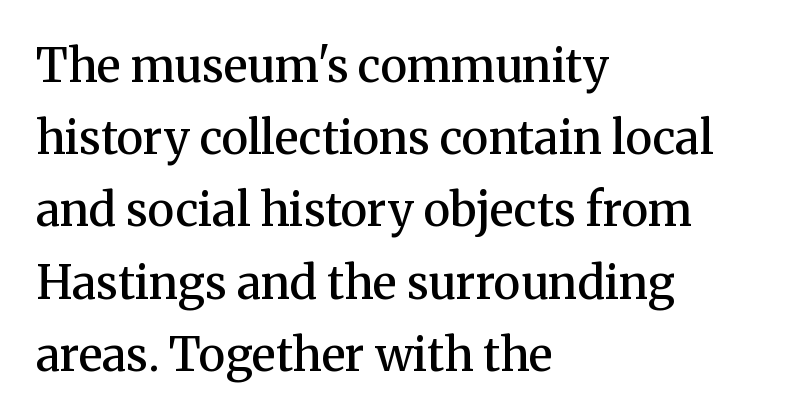
{"serif": "yes", "italic": "no", "bold": "semi", "weight": "semibold", "width": "normal", "stroke_contrast": "medium", "x_height": "medium", "monospaced": "no", "underline": "no", "align": "left", "line_spacing": "normal", "line_spacing_ratio": 1.57, "letter_spacing": "normal", "letter_spacing_em": 0.0, "glyph_px": 46}
